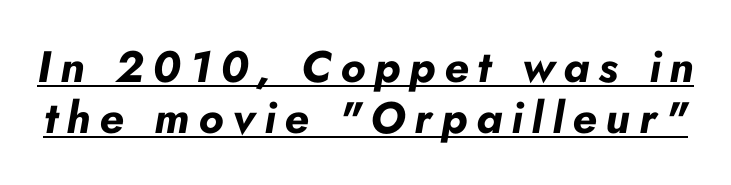
{"italic": "yes", "lean": "right", "slant_degrees": 10, "bold": "yes", "weight": "bold", "width": "normal", "stroke_contrast": "low", "x_height": "small", "monospaced": "no", "underline": "yes", "line_spacing_ratio": 1.16, "letter_spacing": "wide", "letter_spacing_em": 0.2, "glyph_px": 44}
